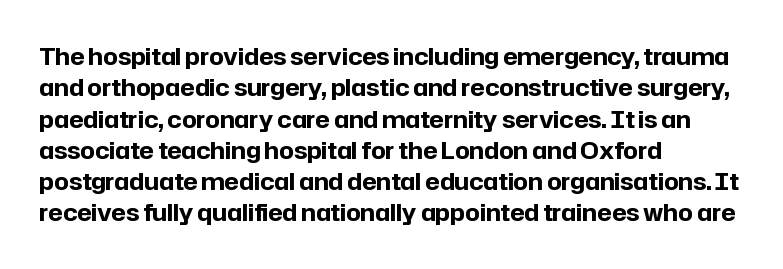
The image shows 23 px bold type, upright; set left-aligned, normal line spacing (1.36x), normal letter spacing, not underlined.
